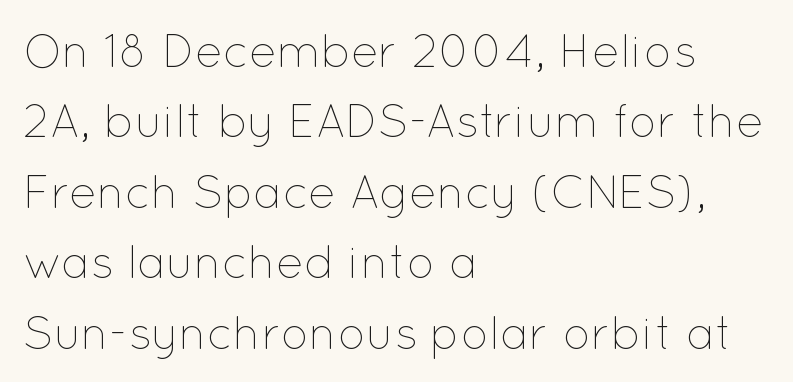
Q: Is the text bold? A: No.
Q: Is the text italic (slanted)? A: No, it is upright.
Q: Is the text underlined? A: No.
Q: How is the paragraph aligned? A: Left-aligned.
Q: Is the spacing between letters normal or unusually wide? A: Normal.
Q: Is the spacing between lines tight, normal or loose? A: Normal.
Q: Width (condensed, normal, or wide)? A: Normal.
Q: Stroke contrast? A: Low.
Q: x-height? A: Medium.
Q: Monospaced? A: No.
